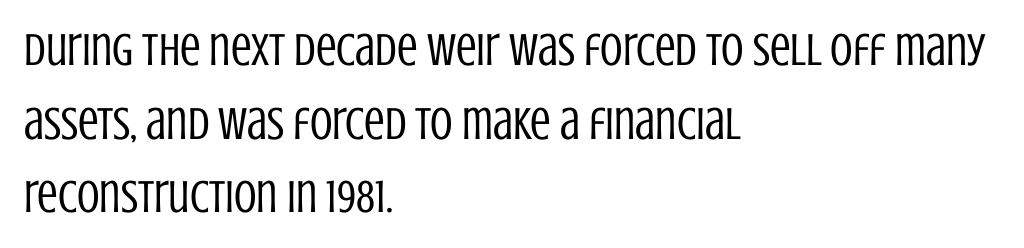
The image shows 46 px regular-weight, condensed sans-serif type, upright; set left-aligned, normal line spacing (1.6x), normal letter spacing, not underlined; low stroke contrast and a large x-height.
